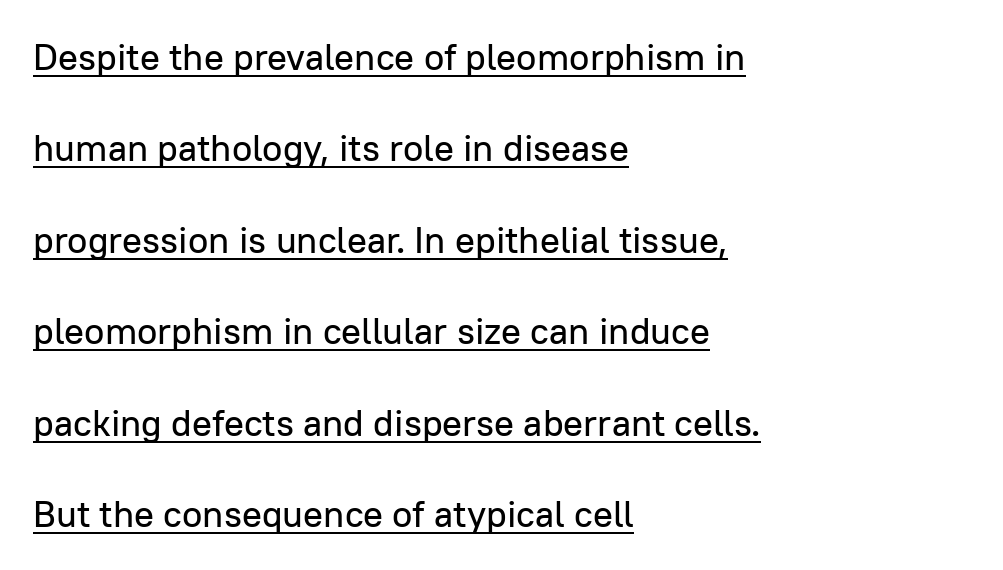
{"serif": "no", "italic": "no", "width": "normal", "stroke_contrast": "low", "x_height": "medium", "monospaced": "no", "underline": "yes", "align": "left", "line_spacing": "loose", "line_spacing_ratio": 2.47, "letter_spacing": "normal", "letter_spacing_em": 0.0, "glyph_px": 37}
